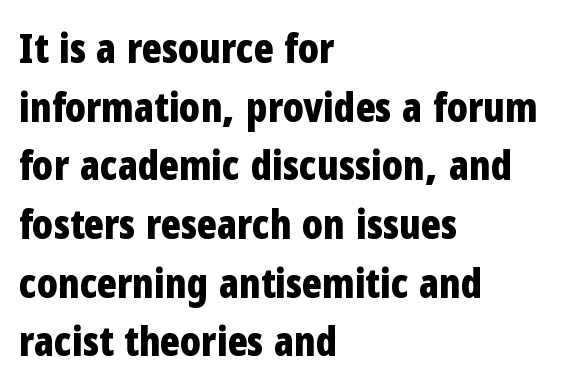
Every stem runs plumb, perpendicular to the baseline. Examine the stroke ends and you'll find no serifs. One glance says typical: line gaps are just what's usual. Does the copy run flush right? No — it runs flush left. Each word holds together tightly as a unit, with standard inter-letter gaps. The baseline area is clear.
